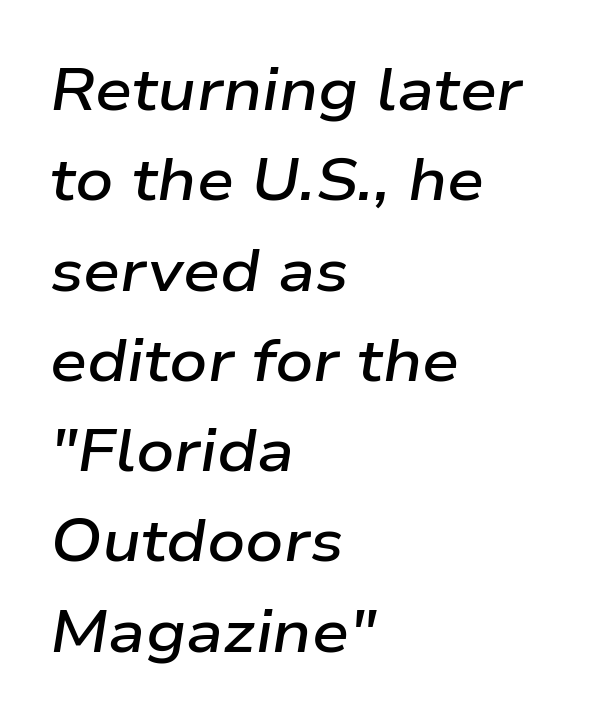
The characters look somewhat weighty, a semibold short of true bold. Anything drawn beneath the words? Only blank space. This sample uses an oblique cut, with every glyph tilted off the vertical. Think of a printed novel: that variable character pitch is what you see here.
